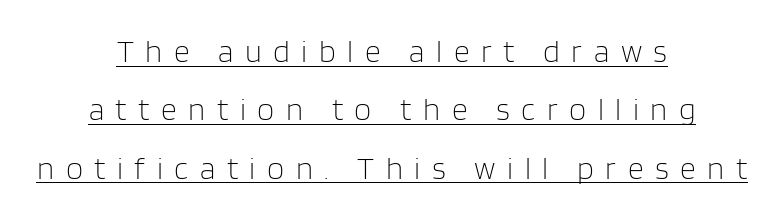
Q: Is the text bold? A: No.
Q: Is the text italic (slanted)? A: No, it is upright.
Q: Is the typeface a serif or a sans-serif typeface? A: Sans-serif.
Q: Is the text underlined? A: Yes.
Q: How is the paragraph aligned? A: Centered.
Q: Is the spacing between letters normal or unusually wide? A: Unusually wide.
Q: Width (condensed, normal, or wide)? A: Normal.
Q: Stroke contrast? A: Low.
Q: x-height? A: Large.
Q: Monospaced? A: No.
